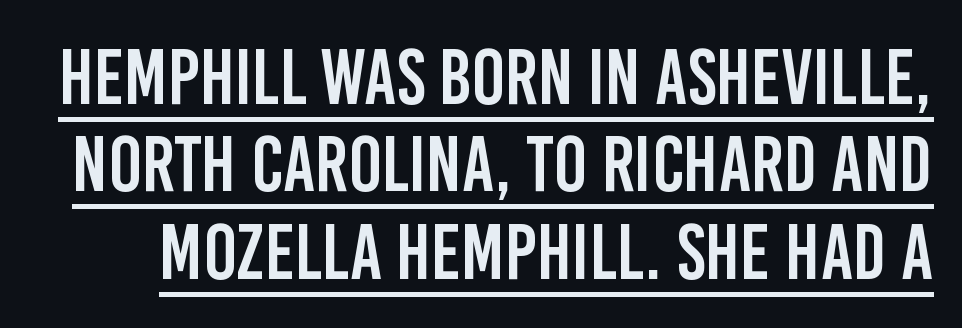
{"serif": "no", "italic": "no", "width": "condensed", "stroke_contrast": "low", "x_height": "large", "monospaced": "no", "underline": "yes", "line_spacing": "tight", "line_spacing_ratio": 1.12, "letter_spacing": "normal", "letter_spacing_em": 0.0, "glyph_px": 78}
